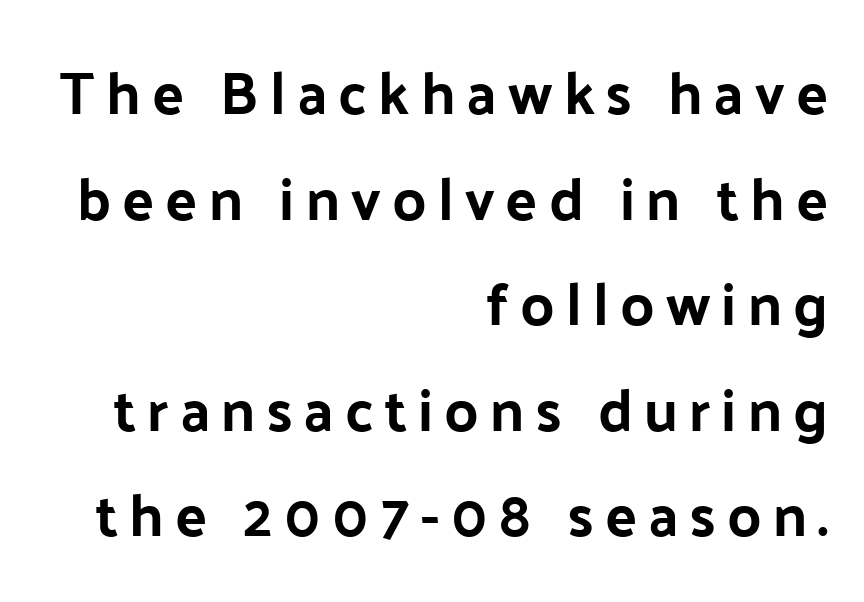
The image shows 59 px sans-serif type, upright; set right-aligned, line spacing 1.79x, not underlined; low stroke contrast and a medium x-height.
